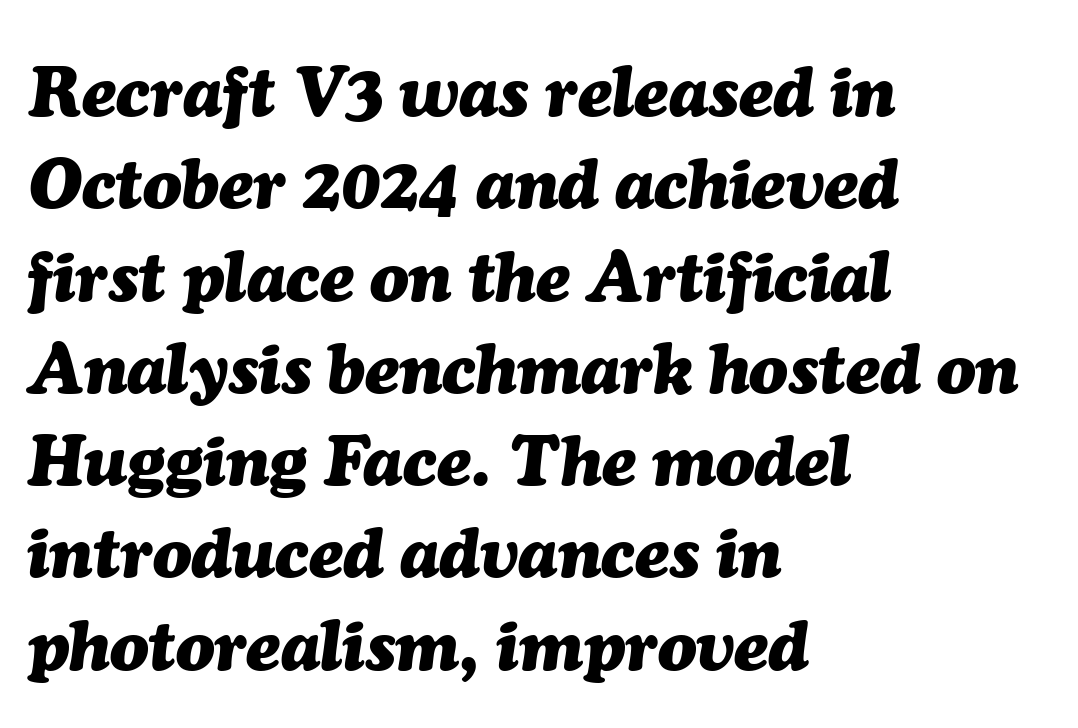
Q: Is the text bold? A: Yes.
Q: Is the text italic (slanted)? A: Yes, it leans right by about 7 degrees.
Q: Is the text underlined? A: No.
Q: How is the paragraph aligned? A: Left-aligned.
Q: Is the spacing between letters normal or unusually wide? A: Normal.
Q: Is the spacing between lines tight, normal or loose? A: Normal.
Q: Width (condensed, normal, or wide)? A: Normal.
Q: Stroke contrast? A: Medium.
Q: x-height? A: Medium.
Q: Monospaced? A: No.
